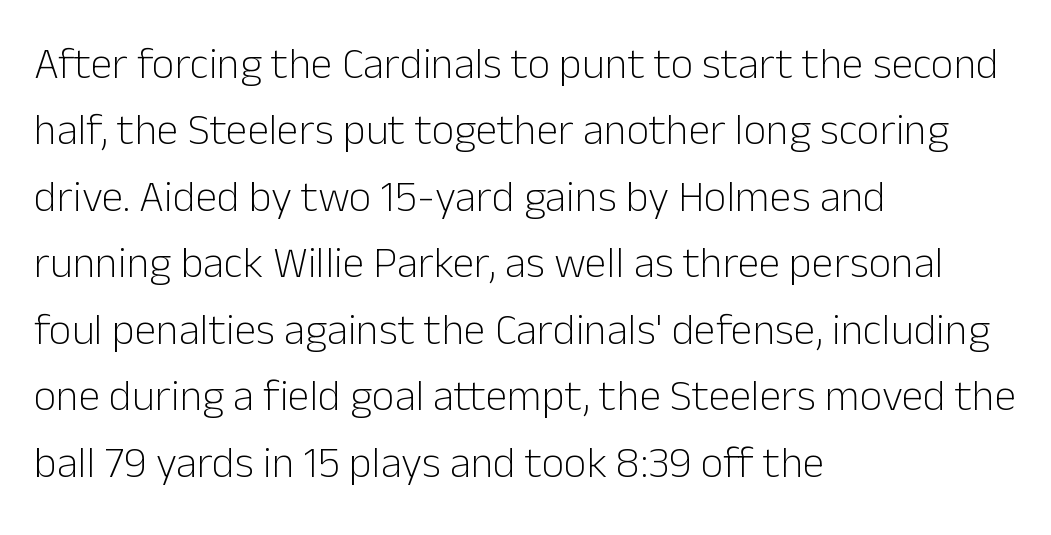
The image shows 44 px light sans-serif type, upright; set left-aligned, normal line spacing (1.51x), normal letter spacing, not underlined; low stroke contrast and a medium x-height.
